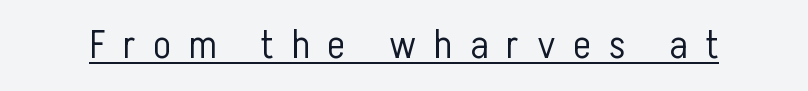
The image shows 41 px light, condensed sans-serif type, upright; set unusually wide letter spacing (+0.44 em), underlined; low stroke contrast and a medium x-height.
